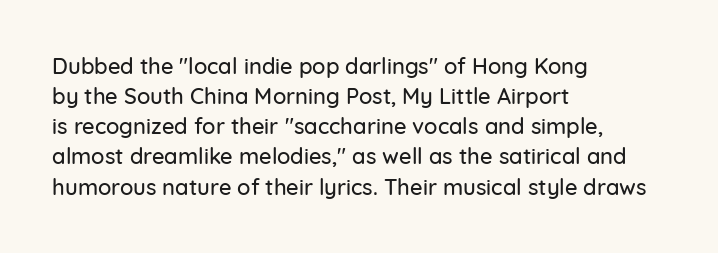
The image shows 22 px text type, upright; set left-aligned, normal line spacing (1.37x), normal letter spacing, not underlined.
